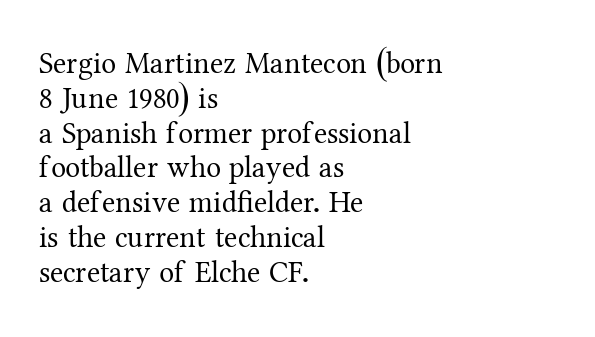
{"serif": "yes", "italic": "no", "bold": "no", "weight": "regular", "width": "normal", "stroke_contrast": "medium", "x_height": "medium", "monospaced": "no", "underline": "no", "align": "left", "line_spacing_ratio": 1.16, "letter_spacing": "normal", "letter_spacing_em": 0.0, "glyph_px": 30}
